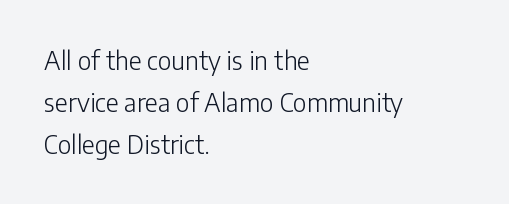
The image shows 25 px text type, upright; set left-aligned, normal line spacing (1.68x), normal letter spacing, not underlined.
